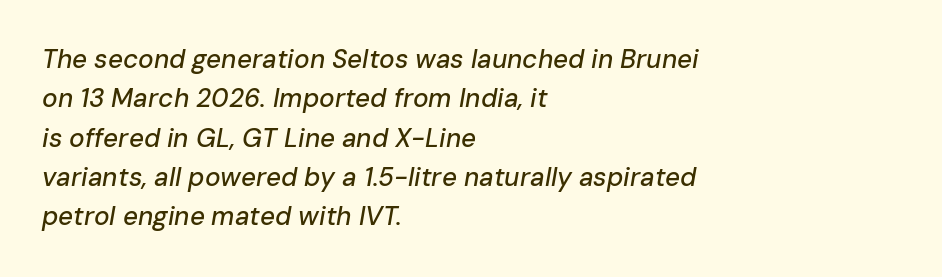
{"italic": "yes", "lean": "right", "slant_degrees": 10, "underline": "no", "align": "left", "line_spacing": "normal", "line_spacing_ratio": 1.51, "letter_spacing": "normal", "letter_spacing_em": 0.0, "glyph_px": 26}
